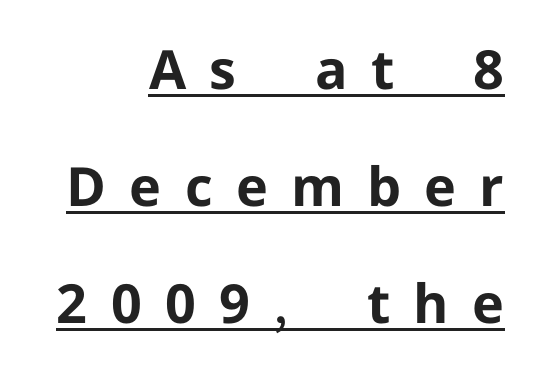
These words are printed bold, with thick strokes throughout. Vertical spacing — loose. The line texture is sparse and dotted thanks to wide tracking. Observe the absence of serifs on each vertical stroke in this sample. A typesetter would call this proportional, since set widths differ per character. Posture: vertical.
